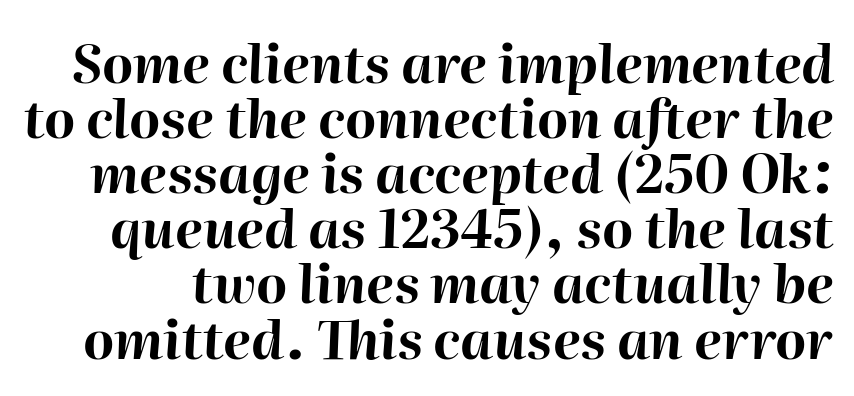
Q: Is the text bold? A: Yes.
Q: Is the text italic (slanted)? A: Yes, it leans right by about 2 degrees.
Q: Is the text underlined? A: No.
Q: Is the spacing between letters normal or unusually wide? A: Normal.
Q: Is the spacing between lines tight, normal or loose? A: Tight.
Q: Width (condensed, normal, or wide)? A: Normal.
Q: Stroke contrast? A: High.
Q: x-height? A: Medium.
Q: Monospaced? A: No.
